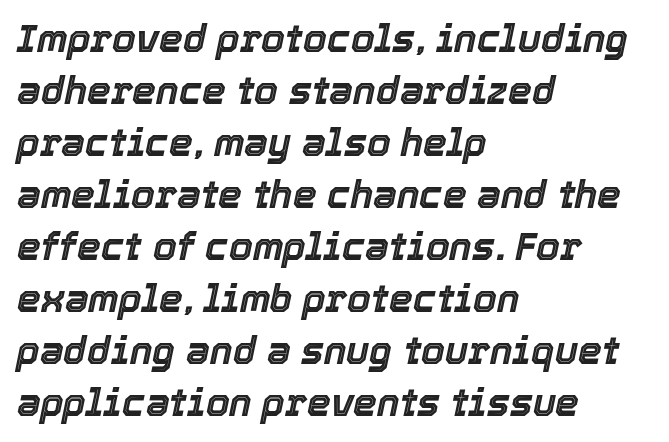
{"italic": "yes", "lean": "right", "slant_degrees": 12, "width": "normal", "x_height": "medium", "monospaced": "no", "underline": "no", "align": "left", "line_spacing": "normal", "line_spacing_ratio": 1.37, "letter_spacing": "normal", "letter_spacing_em": 0.0, "glyph_px": 38}
